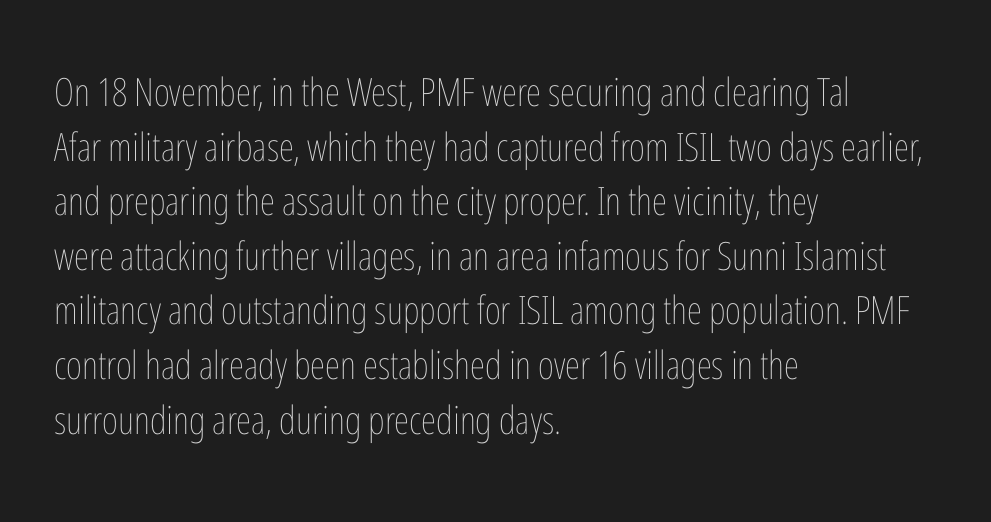
{"italic": "no", "bold": "no", "weight": "thin", "width": "condensed", "stroke_contrast": "low", "x_height": "medium", "monospaced": "no", "underline": "no", "align": "left", "line_spacing": "normal", "line_spacing_ratio": 1.4, "letter_spacing": "normal", "letter_spacing_em": 0.0, "glyph_px": 39}
